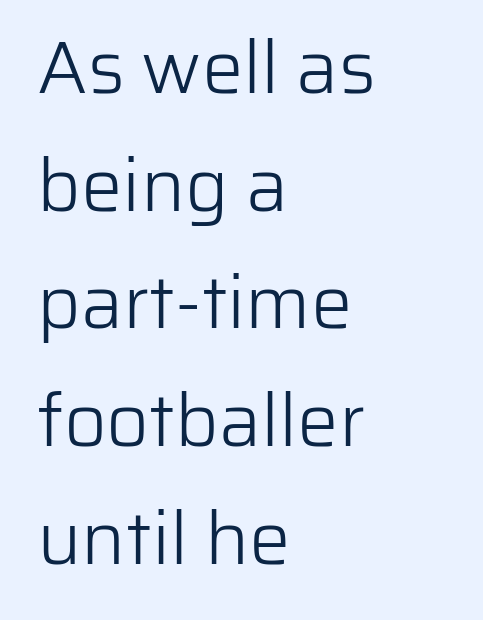
One-word summary of the alignment: left. When letters stand straight like this, we call the style roman or upright. Compared with a typical body face, this is equally light or lighter still. Students, observe: this is what conventionally led text looks like.
